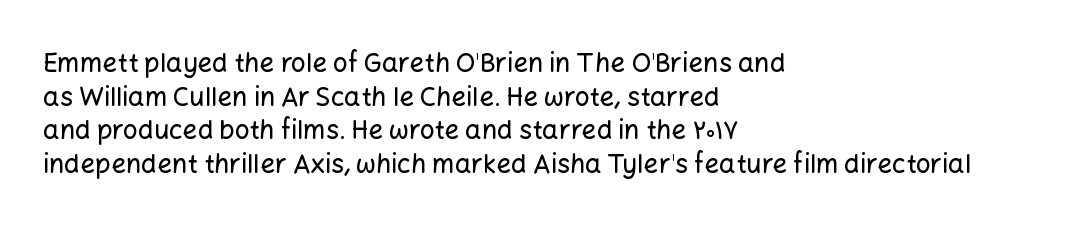
The zone under the glyphs is completely vacant. Line starts are locked; line ends wander. Look at the tracking — it's just the regular setting, nothing added. Horizontal bands of white between lines are of average thickness.
